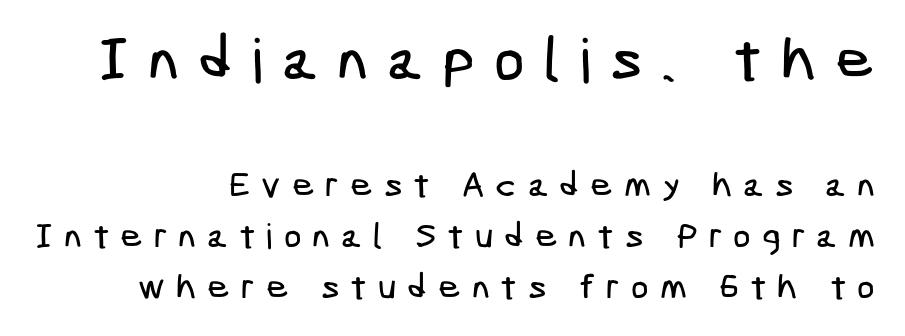
Q: Is the typeface a serif or a sans-serif typeface? A: Sans-serif.
Q: Is the text underlined? A: No.
Q: How is the paragraph aligned? A: Right-aligned.
Q: Is the spacing between letters normal or unusually wide? A: Unusually wide.
Q: Is the spacing between lines tight, normal or loose? A: Normal.
Q: Which block of text is set in a larger size, the first (top) or the second (bottom)? A: The first (top) one.
Q: Width (condensed, normal, or wide)? A: Condensed.
Q: Stroke contrast? A: Low.
Q: x-height? A: Medium.
